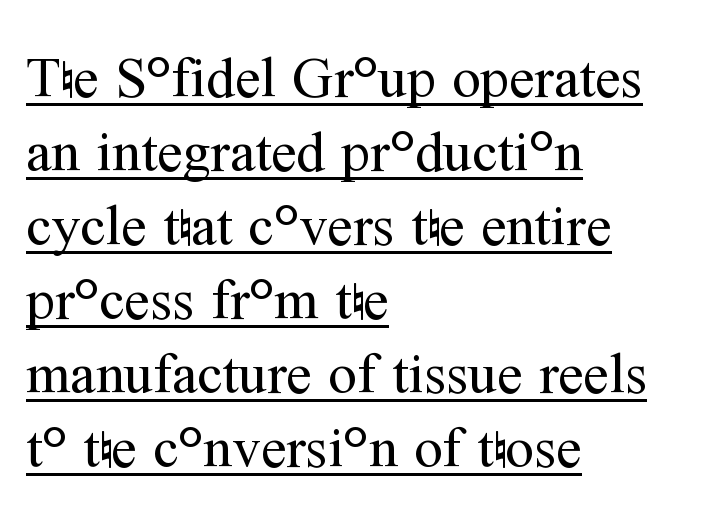
Q: Is the text bold? A: No.
Q: Is the text italic (slanted)? A: No, it is upright.
Q: Is the typeface a serif or a sans-serif typeface? A: Serif.
Q: Is the text underlined? A: Yes.
Q: How is the paragraph aligned? A: Left-aligned.
Q: Is the spacing between letters normal or unusually wide? A: Normal.
Q: Is the spacing between lines tight, normal or loose? A: Normal.
Q: Width (condensed, normal, or wide)? A: Normal.
Q: Stroke contrast? A: Medium.
Q: x-height? A: Medium.
Q: Monospaced? A: No.
